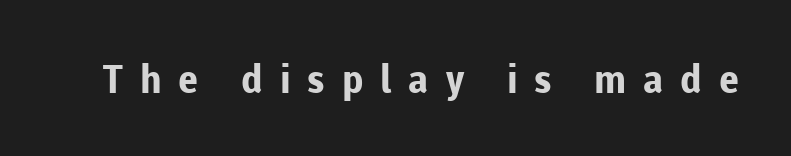
Character widths vary here, with narrow letters taking less room than wide ones. Loose tracking; the words dissolve into strings of separated letters. Unlike italic type, these characters show no tilt at all. The space directly below the letters is spotless.
